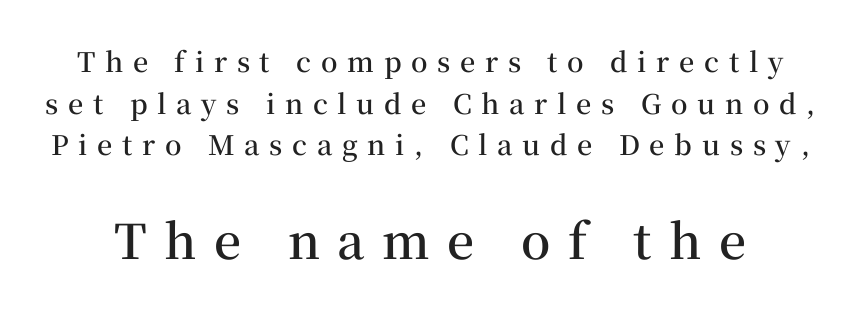
{"serif": "yes", "italic": "no", "bold": "semi", "weight": "semibold", "width": "normal", "stroke_contrast": "medium", "x_height": "medium", "monospaced": "no", "underline": "no", "line_spacing": "normal", "line_spacing_ratio": 1.54, "letter_spacing": "wide", "letter_spacing_em": 0.36, "larger_block": "second", "size_ratio": 1.78, "glyph_px": 48}
